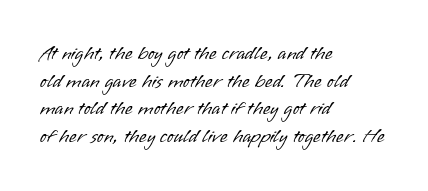
This rendering leaves character spacing at its baseline value. These lines stack with their left ends in a neat column. Reading down the column, the eye jumps a familiar distance to each next line. Stroke mass is kept to a normal reading level or below. No word sits above an underline.
